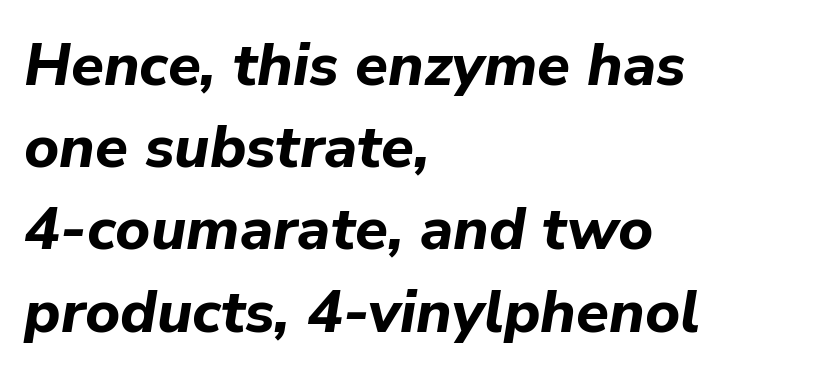
Q: Is the text bold? A: Yes.
Q: Is the text italic (slanted)? A: Yes, it leans right by about 9 degrees.
Q: Is the text underlined? A: No.
Q: How is the paragraph aligned? A: Left-aligned.
Q: Is the spacing between letters normal or unusually wide? A: Normal.
Q: Is the spacing between lines tight, normal or loose? A: Normal.
Q: Width (condensed, normal, or wide)? A: Normal.
Q: Stroke contrast? A: Low.
Q: x-height? A: Medium.
Q: Monospaced? A: No.
